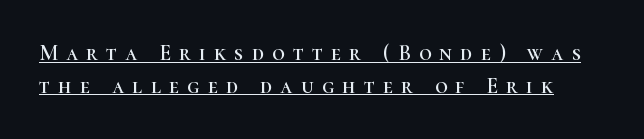
Q: Is the text italic (slanted)? A: No, it is upright.
Q: Is the text underlined? A: Yes.
Q: Is the spacing between letters normal or unusually wide? A: Unusually wide.
Q: Is the spacing between lines tight, normal or loose? A: Normal.
